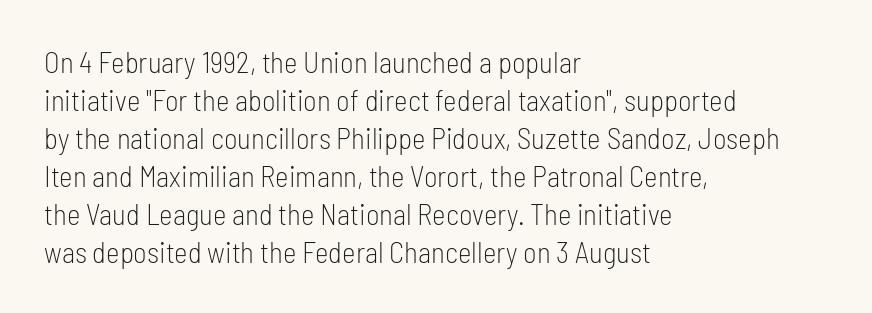
Q: Is the text bold? A: No.
Q: Is the text italic (slanted)? A: No, it is upright.
Q: Is the typeface a serif or a sans-serif typeface? A: Sans-serif.
Q: Is the text underlined? A: No.
Q: How is the paragraph aligned? A: Left-aligned.
Q: Is the spacing between letters normal or unusually wide? A: Normal.
Q: Is the spacing between lines tight, normal or loose? A: Normal.
Q: Width (condensed, normal, or wide)? A: Condensed.
Q: Stroke contrast? A: Low.
Q: x-height? A: Medium.
Q: Monospaced? A: No.
